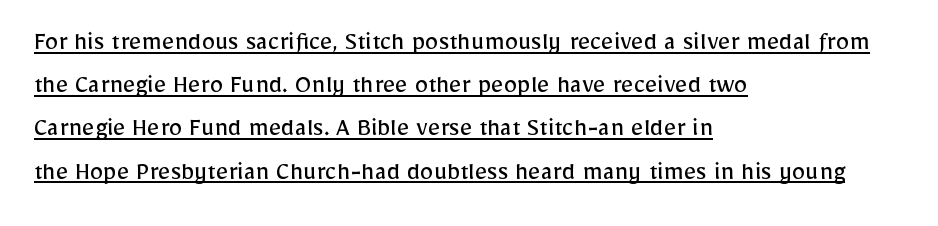
The image shows 27 px text type, upright; set left-aligned, normal line spacing (1.6x), normal letter spacing, underlined.
